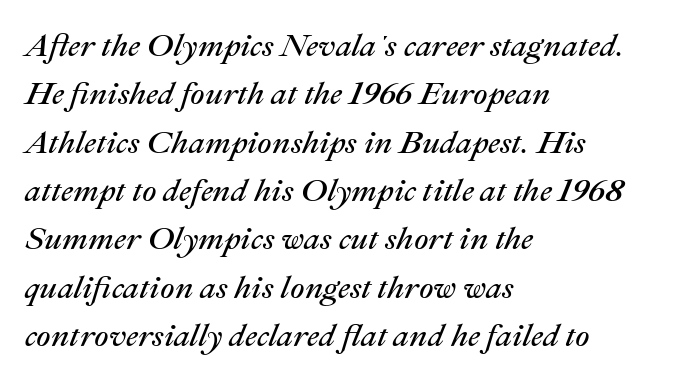
Q: Is the text bold? A: No.
Q: Is the text italic (slanted)? A: Yes, it leans right by about 22 degrees.
Q: Is the text underlined? A: No.
Q: How is the paragraph aligned? A: Left-aligned.
Q: Is the spacing between letters normal or unusually wide? A: Normal.
Q: Is the spacing between lines tight, normal or loose? A: Normal.
Q: Width (condensed, normal, or wide)? A: Normal.
Q: Stroke contrast? A: Medium.
Q: x-height? A: Medium.
Q: Monospaced? A: No.
